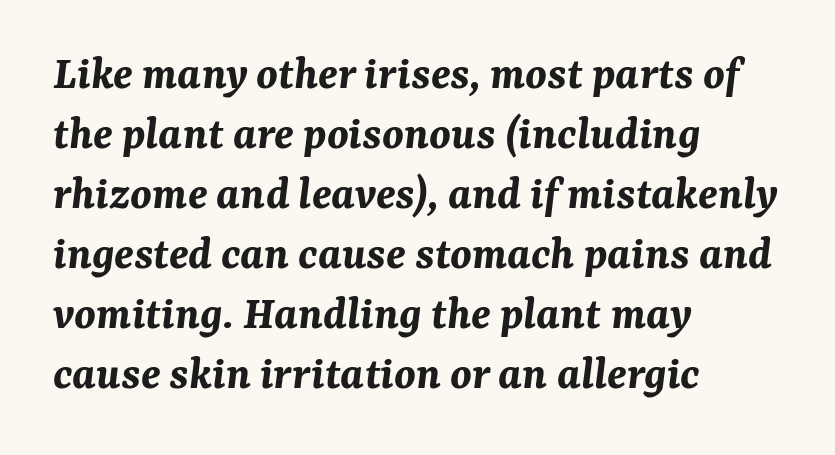
Which margin do the lines hug? The left one — the right edge is uneven. The passage shown leans; its letterforms are oblique. Summary of vertical rhythm: regular, with standard interline spacing. Students, note that the glyphs here touch the page at normal intervals.
